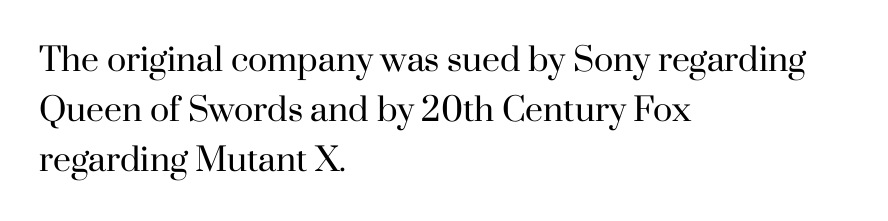
Q: Is the text bold? A: No.
Q: Is the text italic (slanted)? A: No, it is upright.
Q: Is the typeface a serif or a sans-serif typeface? A: Serif.
Q: Is the text underlined? A: No.
Q: How is the paragraph aligned? A: Left-aligned.
Q: Is the spacing between letters normal or unusually wide? A: Normal.
Q: Is the spacing between lines tight, normal or loose? A: Normal.
Q: Width (condensed, normal, or wide)? A: Normal.
Q: Stroke contrast? A: High.
Q: x-height? A: Small.
Q: Monospaced? A: No.
